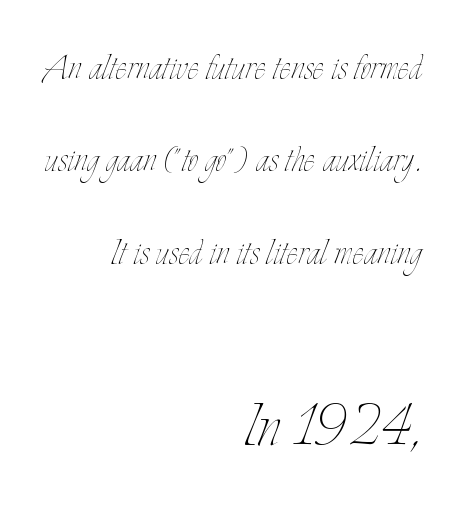
{"bold": "no", "weight": "thin", "width": "condensed", "stroke_contrast": "low", "x_height": "small", "monospaced": "no", "underline": "no", "align": "right", "line_spacing": "loose", "line_spacing_ratio": 2.15, "letter_spacing": "normal", "letter_spacing_em": 0.0, "larger_block": "second", "size_ratio": 1.77, "glyph_px": 76}
